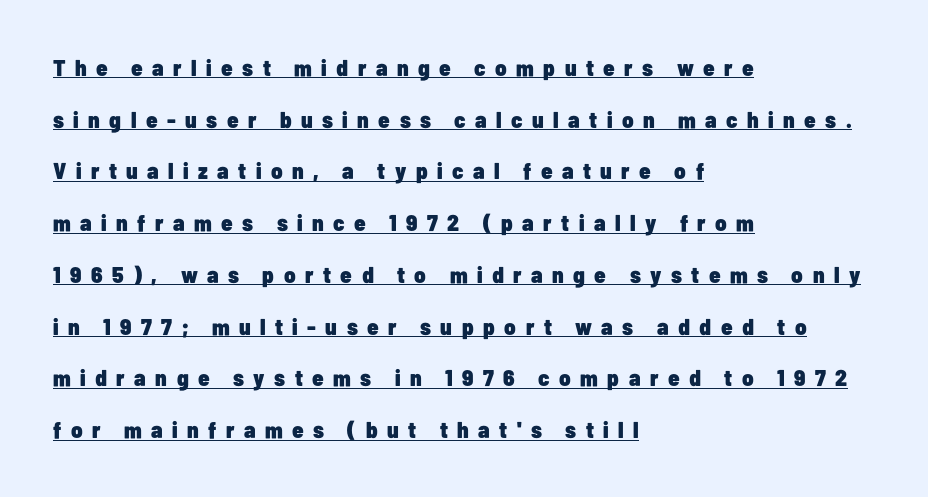
The image shows 23 px bold type, upright; set left-aligned, loose line spacing (2.25x), unusually wide letter spacing (+0.41 em), underlined.
